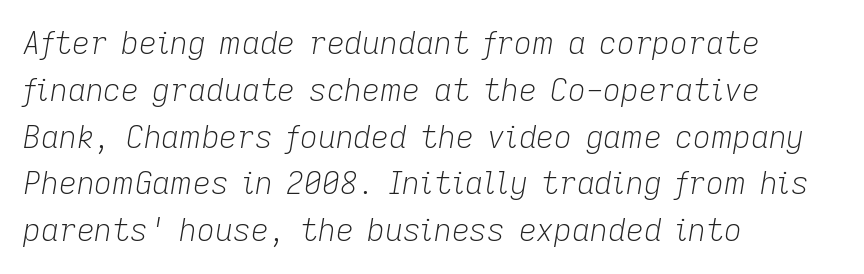
Q: Is the text bold? A: No.
Q: Is the text italic (slanted)? A: Yes, it leans right by about 9 degrees.
Q: Is the text underlined? A: No.
Q: How is the paragraph aligned? A: Left-aligned.
Q: Is the spacing between letters normal or unusually wide? A: Normal.
Q: Is the spacing between lines tight, normal or loose? A: Normal.
Q: Width (condensed, normal, or wide)? A: Normal.
Q: Stroke contrast? A: Low.
Q: x-height? A: Medium.
Q: Monospaced? A: No.
